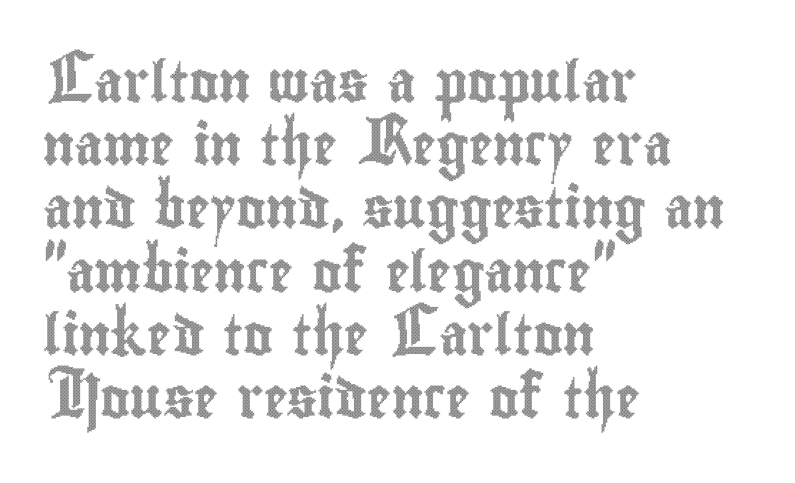
Q: Is the text italic (slanted)? A: No, it is upright.
Q: Is the text underlined? A: No.
Q: How is the paragraph aligned? A: Left-aligned.
Q: Is the spacing between letters normal or unusually wide? A: Normal.
Q: Is the spacing between lines tight, normal or loose? A: Normal.
Q: Width (condensed, normal, or wide)? A: Condensed.
Q: x-height? A: Small.
Q: Monospaced? A: No.
